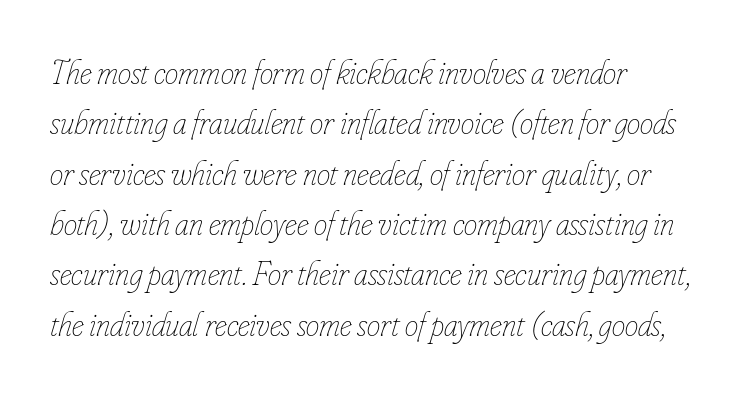
Style check: oblique. Ink coverage per letter is moderate at most. Letters rest on an invisible, unmarked baseline. Layout note: lines flush left. The face used here is rendered with its standard letterfit.
